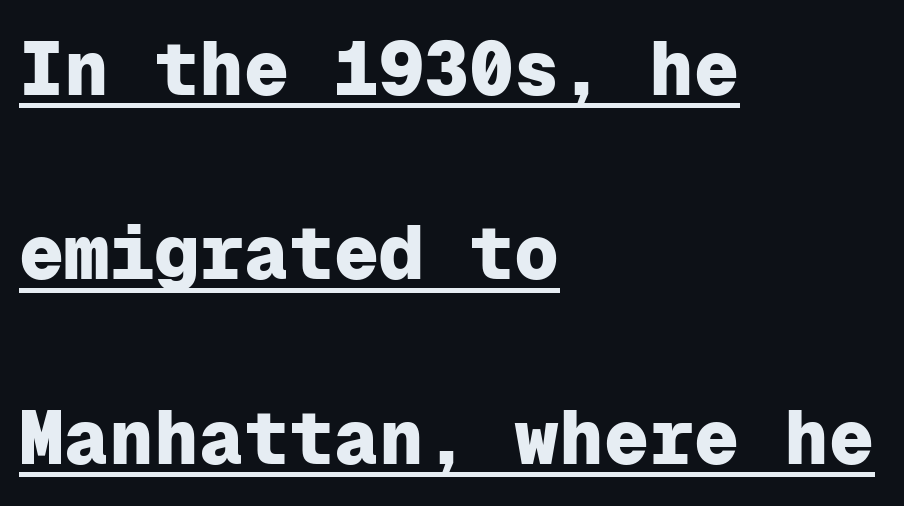
The image shows 75 px heavy sans-serif type, upright, monospaced; set left-aligned, loose line spacing (2.46x), normal letter spacing, underlined; low stroke contrast and a medium x-height.
